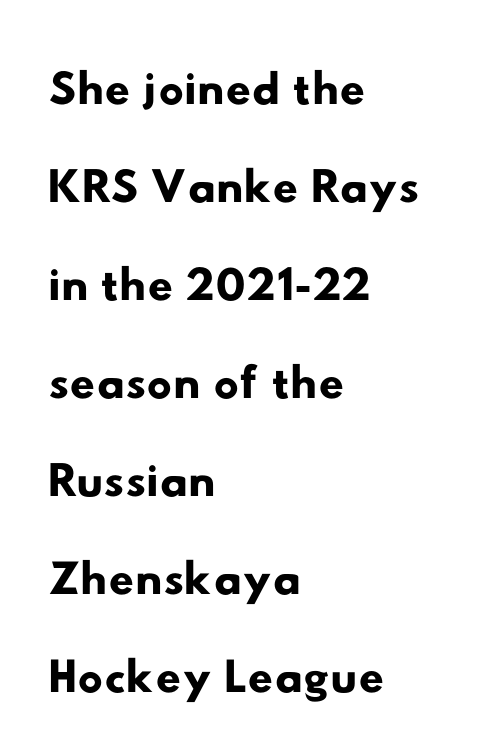
The paragraph has a hard left edge and a soft right edge. The zone under the glyphs is completely vacant. The text was rendered using a sans face with plain stroke endings. Is the letter spacing exaggerated? No — it looks like the ordinary default.
